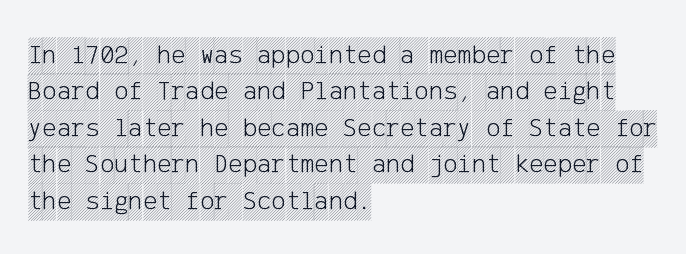
{"italic": "no", "underline": "no", "align": "left", "line_spacing": "normal", "line_spacing_ratio": 1.35, "letter_spacing": "normal", "letter_spacing_em": 0.0, "glyph_px": 27}
